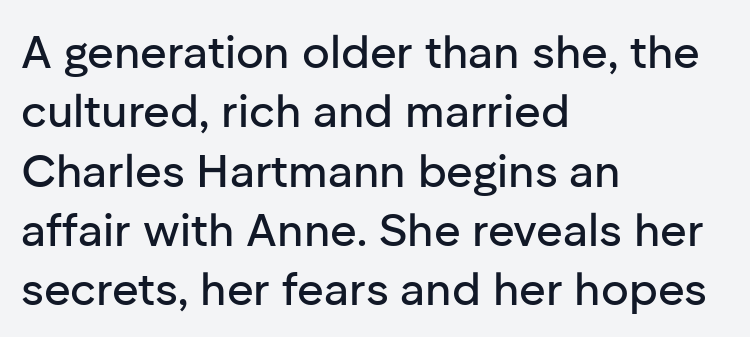
Is the letter spacing exaggerated? No — it looks like the ordinary default. One glance says typical: line gaps are just what's usual. Here the designer chose a conventional face with non-uniform glyph widths. Clear beneath every line of the passage. Where is the straight margin? On the left. The lettering holds an erect, upright posture throughout.
